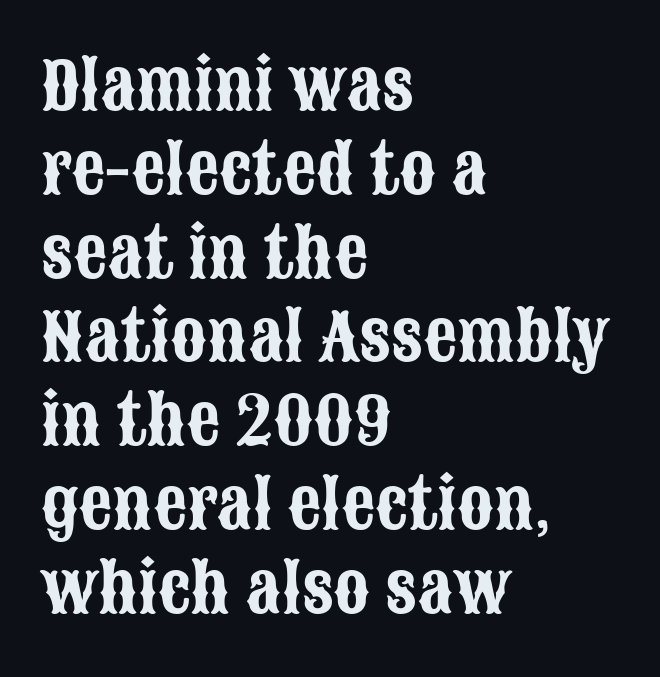
The image shows 66 px condensed sans-serif type, upright; set left-aligned, normal line spacing (1.27x), normal letter spacing, not underlined; low stroke contrast and a large x-height.
